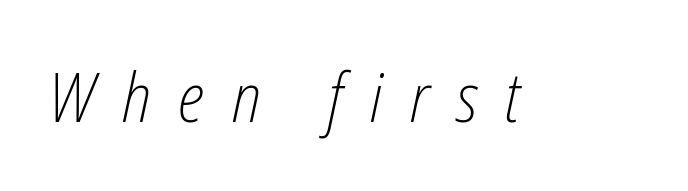
The image shows 68 px light, condensed type, italic (leaning right); set unusually wide letter spacing (+0.4 em), not underlined; low stroke contrast and a medium x-height.
